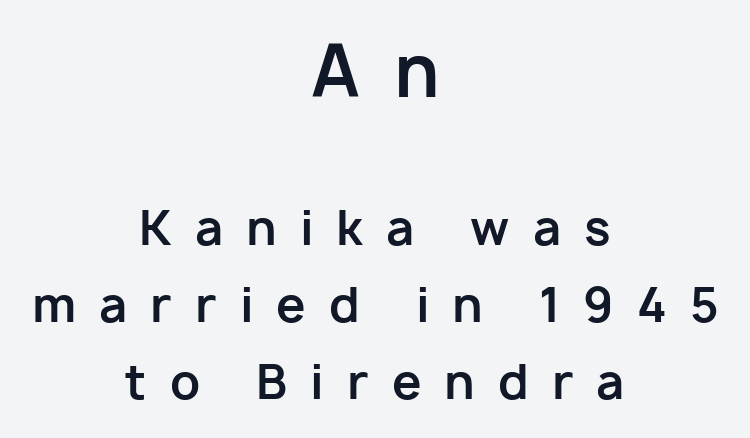
Q: Is the text bold? A: Yes.
Q: Is the text italic (slanted)? A: No, it is upright.
Q: Is the typeface a serif or a sans-serif typeface? A: Sans-serif.
Q: Is the text underlined? A: No.
Q: How is the paragraph aligned? A: Centered.
Q: Is the spacing between letters normal or unusually wide? A: Unusually wide.
Q: Is the spacing between lines tight, normal or loose? A: Normal.
Q: Which block of text is set in a larger size, the first (top) or the second (bottom)? A: The first (top) one.
Q: Width (condensed, normal, or wide)? A: Normal.
Q: Stroke contrast? A: Low.
Q: x-height? A: Medium.
Q: Monospaced? A: No.
